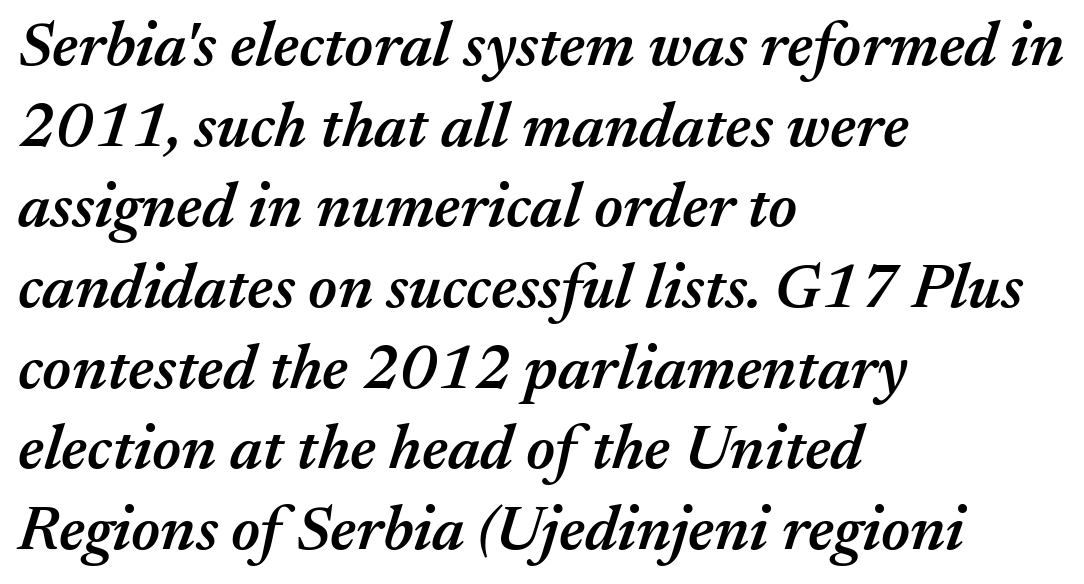
{"italic": "yes", "lean": "right", "slant_degrees": 17, "bold": "semi", "weight": "semibold", "width": "normal", "stroke_contrast": "medium", "x_height": "medium", "monospaced": "no", "underline": "no", "align": "left", "line_spacing": "normal", "line_spacing_ratio": 1.28, "letter_spacing": "normal", "letter_spacing_em": 0.0, "glyph_px": 63}
